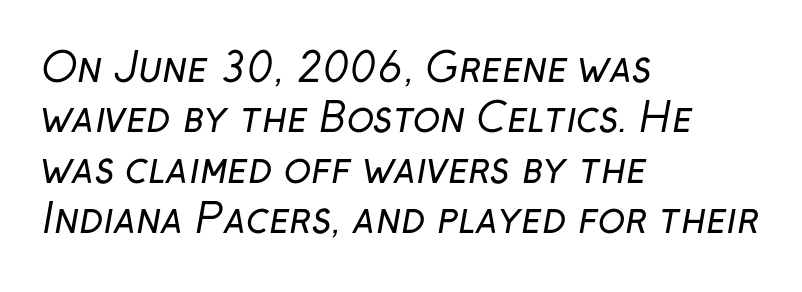
Q: Is the text bold? A: No.
Q: Is the typeface a serif or a sans-serif typeface? A: Sans-serif.
Q: Is the text underlined? A: No.
Q: How is the paragraph aligned? A: Left-aligned.
Q: Is the spacing between letters normal or unusually wide? A: Normal.
Q: Is the spacing between lines tight, normal or loose? A: Normal.
Q: Width (condensed, normal, or wide)? A: Normal.
Q: Stroke contrast? A: Low.
Q: x-height? A: Medium.
Q: Monospaced? A: No.
